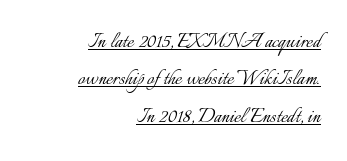
{"bold": "no", "underline": "yes", "align": "right", "line_spacing": "normal", "line_spacing_ratio": 1.5, "letter_spacing": "normal", "letter_spacing_em": 0.0, "glyph_px": 25}
